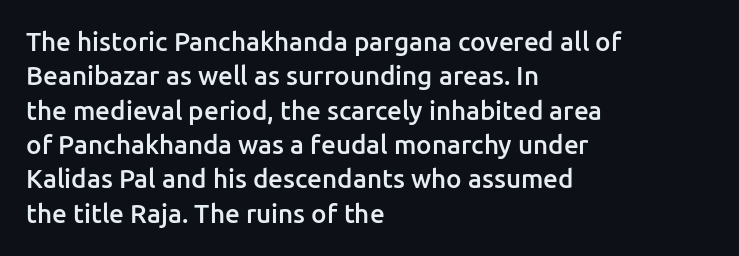
Where is the straight margin? On the left. Short note: letters normally spaced. Lines of text with bare space underneath. On the weight axis this lands at semibold, roughly 600. The passage shown stacks its lines at a standard gap.
